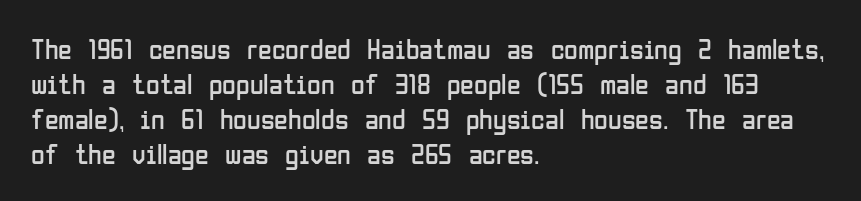
{"serif": "no", "italic": "no", "bold": "no", "weight": "regular", "width": "condensed", "stroke_contrast": "low", "x_height": "medium", "monospaced": "no", "underline": "no", "align": "left", "line_spacing": "normal", "line_spacing_ratio": 1.25, "letter_spacing": "normal", "letter_spacing_em": 0.0, "glyph_px": 28}
